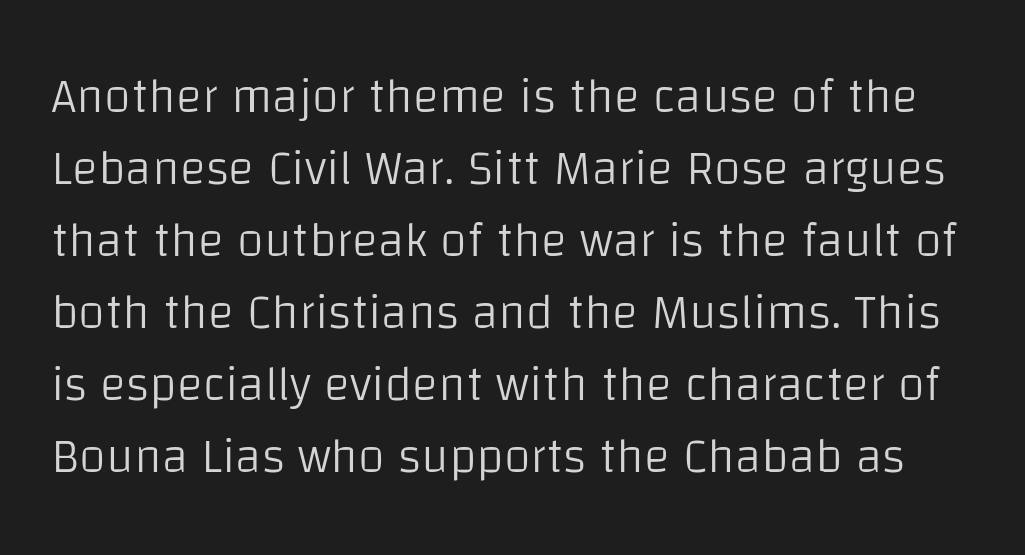
Q: Is the text bold? A: No.
Q: Is the text italic (slanted)? A: No, it is upright.
Q: Is the typeface a serif or a sans-serif typeface? A: Sans-serif.
Q: Is the text underlined? A: No.
Q: Is the spacing between letters normal or unusually wide? A: Normal.
Q: Is the spacing between lines tight, normal or loose? A: Normal.
Q: Width (condensed, normal, or wide)? A: Normal.
Q: Stroke contrast? A: Low.
Q: x-height? A: Large.
Q: Monospaced? A: No.
